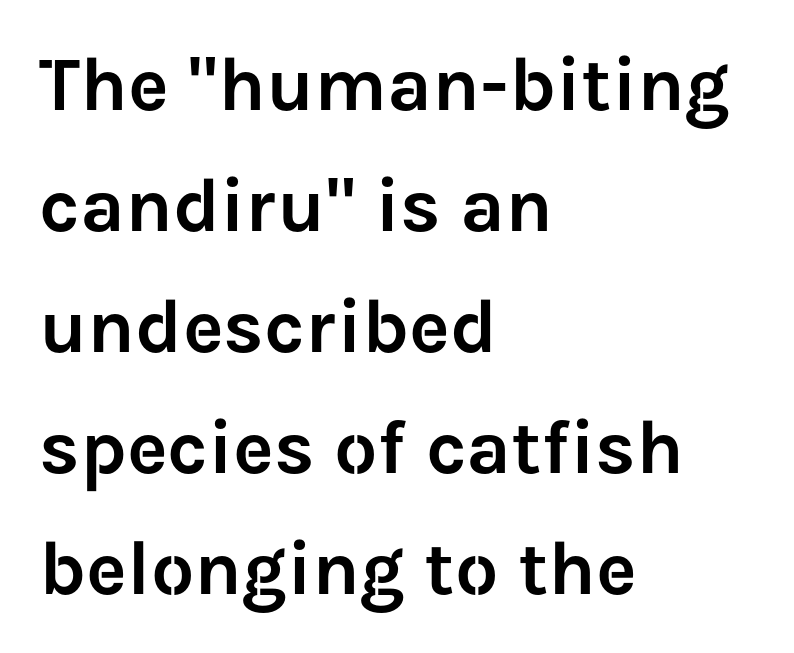
Think of a printed novel: that variable character pitch is what you see here. Glance below the letters and you will spot only blank space. Regarding serifs, this sample does without them. Notice how the passage keeps a crisp vertical edge on the left only. This block has exactly the height ordinary leading produces. When letters stand straight like this, we call the style roman or upright.
